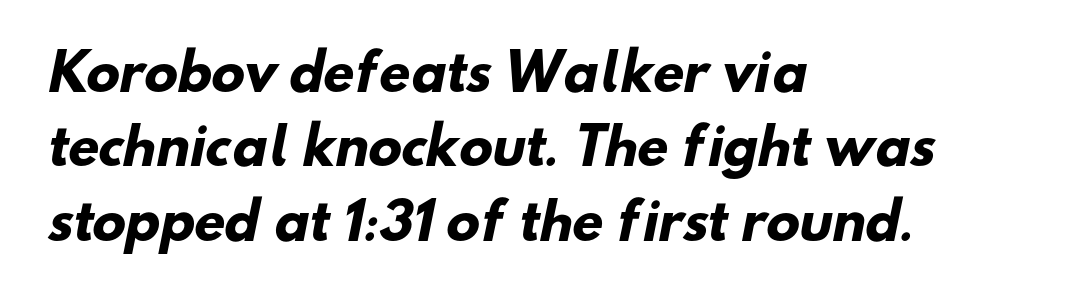
Q: Is the text bold? A: Yes.
Q: Is the typeface a serif or a sans-serif typeface? A: Sans-serif.
Q: Is the text underlined? A: No.
Q: How is the paragraph aligned? A: Left-aligned.
Q: Is the spacing between letters normal or unusually wide? A: Normal.
Q: Is the spacing between lines tight, normal or loose? A: Normal.
Q: Width (condensed, normal, or wide)? A: Normal.
Q: Stroke contrast? A: Low.
Q: x-height? A: Small.
Q: Monospaced? A: No.
